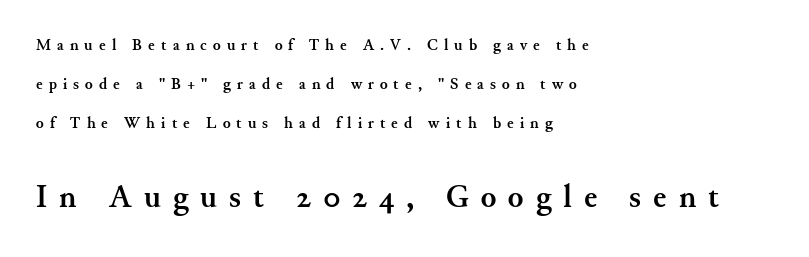
This is roman type, the default non-slanted kind. Bigger letters appear in the bottom chunk; the top chunk is reduced. Note the varied advance widths — an 'i' is clearly narrower than an 'm'. A typesetter would call this leading open, well beyond the default. Loose tracking; the words dissolve into strings of separated letters.
